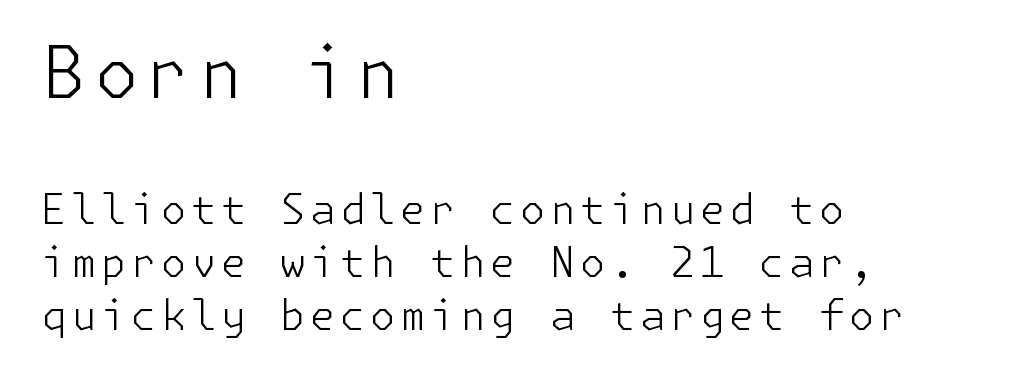
{"serif": "no", "italic": "no", "bold": "no", "weight": "light", "width": "normal", "stroke_contrast": "low", "x_height": "medium", "underline": "no", "align": "left", "line_spacing": "normal", "line_spacing_ratio": 1.29, "larger_block": "first", "size_ratio": 1.76, "glyph_px": 72}
